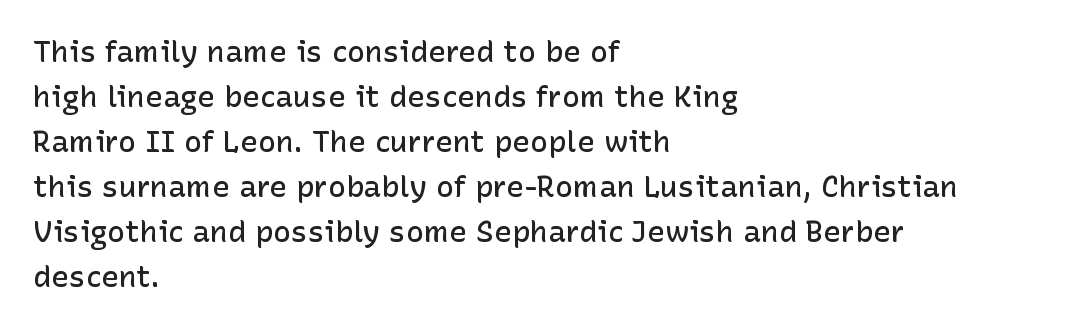
The image shows 30 px semibold sans-serif type, upright; set left-aligned, normal line spacing (1.5x), normal letter spacing, not underlined; low stroke contrast and a medium x-height.
